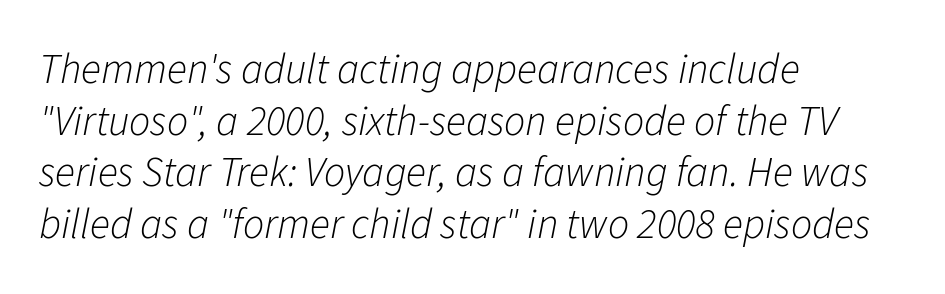
The image shows 42 px light type, italic (leaning right); set left-aligned, line spacing 1.23x, normal letter spacing, not underlined; low stroke contrast and a medium x-height.
